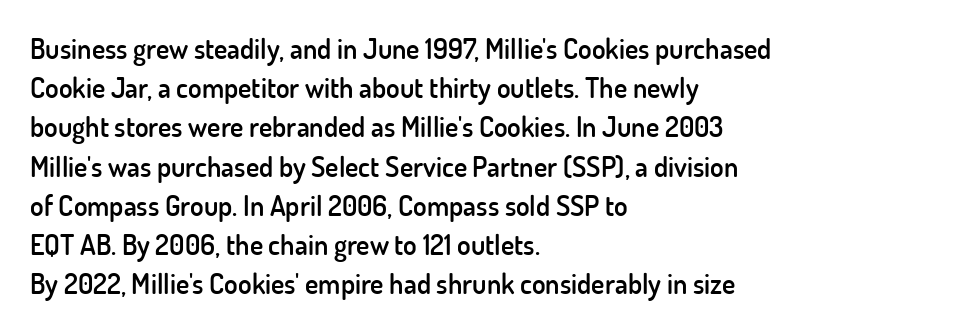
The image shows 28 px semibold sans-serif type, upright; set left-aligned, normal line spacing (1.4x), normal letter spacing, not underlined; low stroke contrast and a small x-height.
